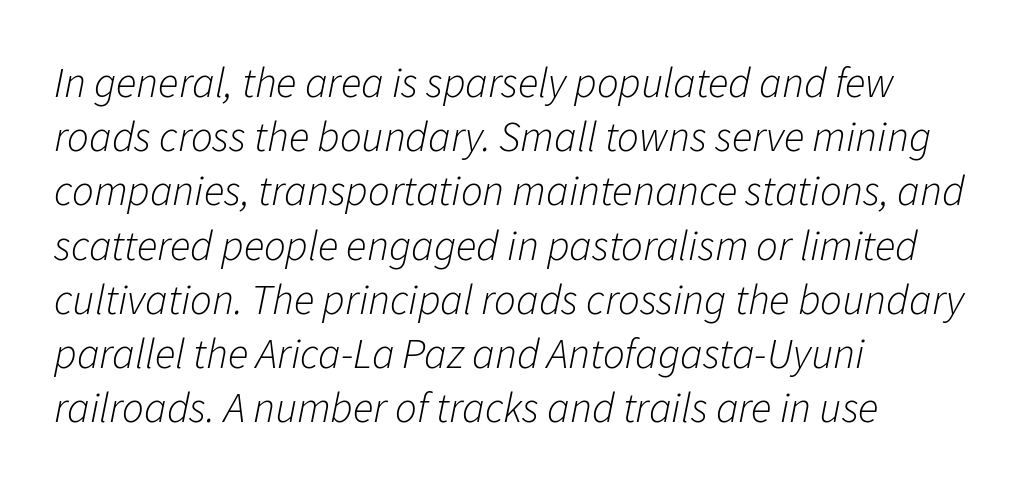
Q: Is the text bold? A: No.
Q: Is the text italic (slanted)? A: Yes, it leans right by about 11 degrees.
Q: Is the text underlined? A: No.
Q: How is the paragraph aligned? A: Left-aligned.
Q: Is the spacing between letters normal or unusually wide? A: Normal.
Q: Is the spacing between lines tight, normal or loose? A: Normal.
Q: Width (condensed, normal, or wide)? A: Normal.
Q: Stroke contrast? A: Low.
Q: x-height? A: Medium.
Q: Monospaced? A: No.
